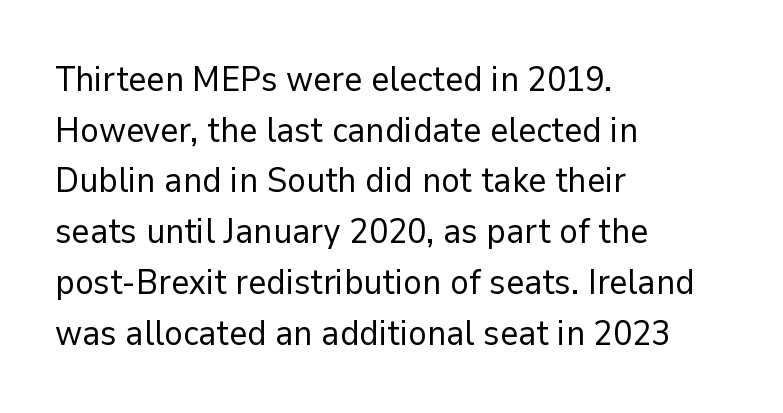
Q: Is the text bold? A: No.
Q: Is the text italic (slanted)? A: No, it is upright.
Q: Is the typeface a serif or a sans-serif typeface? A: Sans-serif.
Q: Is the text underlined? A: No.
Q: How is the paragraph aligned? A: Left-aligned.
Q: Is the spacing between letters normal or unusually wide? A: Normal.
Q: Is the spacing between lines tight, normal or loose? A: Normal.
Q: Width (condensed, normal, or wide)? A: Normal.
Q: Stroke contrast? A: Low.
Q: x-height? A: Medium.
Q: Monospaced? A: No.
